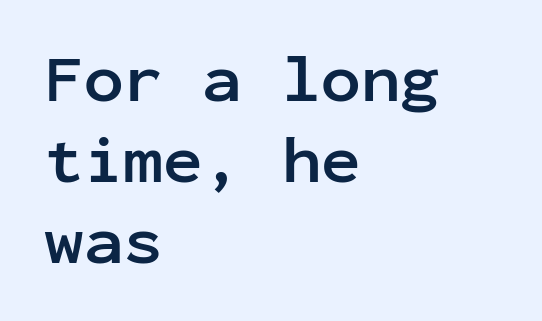
The image shows 66 px semibold sans-serif type, upright, monospaced; set left-aligned, line spacing 1.23x, normal letter spacing, not underlined; low stroke contrast and a medium x-height.
